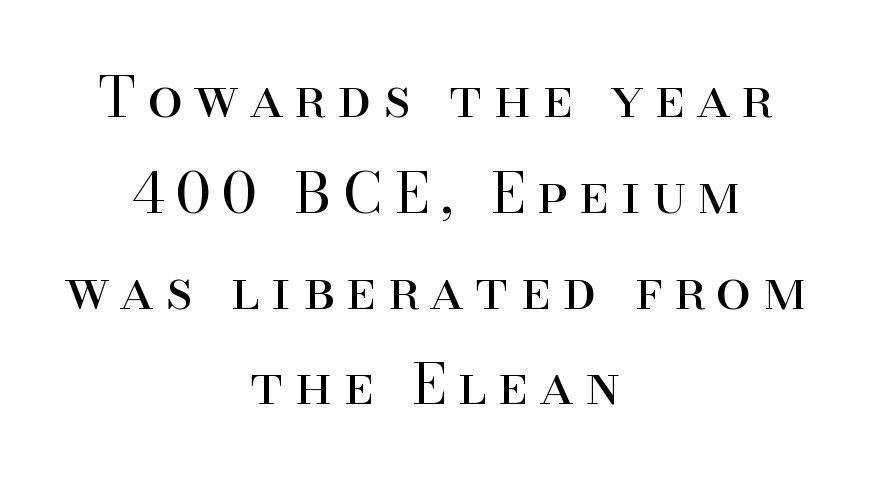
The image shows 56 px regular-weight serif type, upright; set centered, line spacing 1.71x, unusually wide letter spacing (+0.21 em), not underlined; high stroke contrast and a small x-height.
